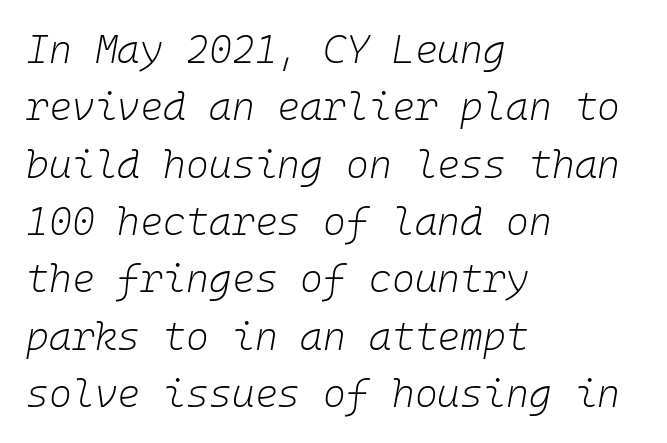
{"italic": "yes", "lean": "right", "slant_degrees": 10, "bold": "no", "weight": "light", "width": "normal", "stroke_contrast": "low", "x_height": "medium", "monospaced": "yes", "underline": "no", "align": "left", "line_spacing": "normal", "line_spacing_ratio": 1.47, "letter_spacing": "normal", "letter_spacing_em": 0.0, "glyph_px": 39}
